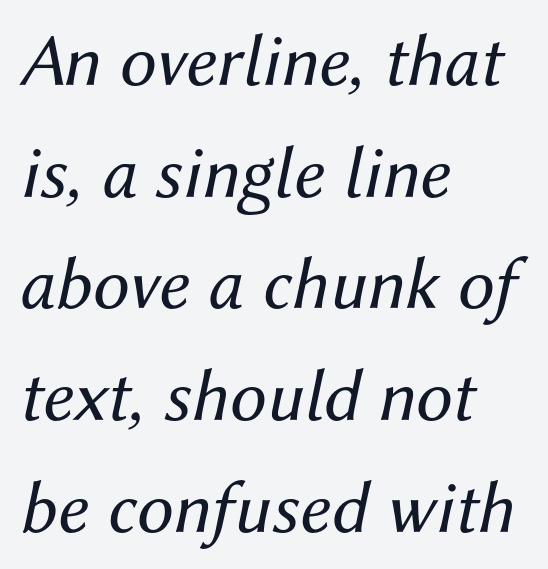
Rule under the text: the space is simply empty. Letter spacing: default. Each letter keeps its own natural width here, so spacing adapts to shape. Each new line begins a customary step beneath the previous one.
